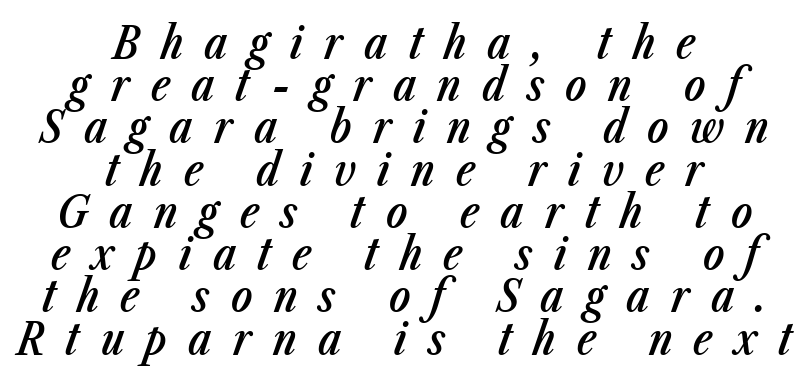
Q: Is the text bold? A: Semi-bold.
Q: Is the text italic (slanted)? A: Yes, it leans right by about 23 degrees.
Q: Is the text underlined? A: No.
Q: How is the paragraph aligned? A: Centered.
Q: Is the spacing between letters normal or unusually wide? A: Unusually wide.
Q: Is the spacing between lines tight, normal or loose? A: Tight.
Q: Width (condensed, normal, or wide)? A: Condensed.
Q: Stroke contrast? A: Low.
Q: x-height? A: Medium.
Q: Monospaced? A: No.
